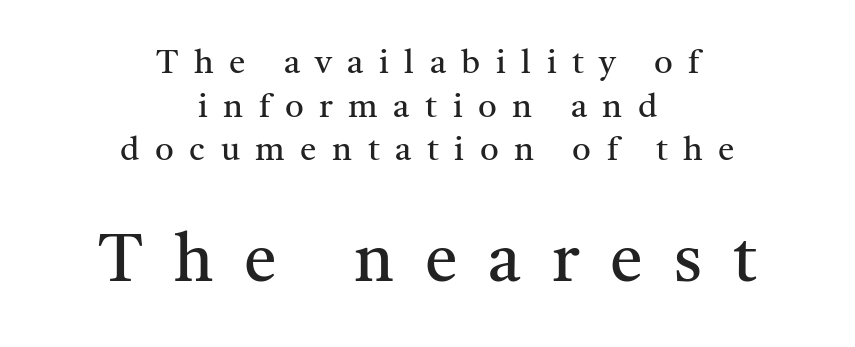
The image shows 66 px regular-weight serif type, upright; set centered, normal line spacing (1.32x), unusually wide letter spacing (+0.47 em), not underlined; the second (bottom) block is 2.0x larger; medium stroke contrast and a medium x-height.
